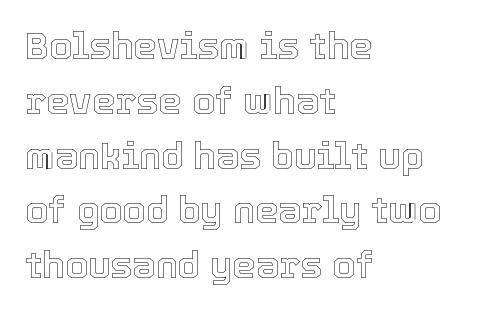
Q: Is the text italic (slanted)? A: No, it is upright.
Q: Is the text underlined? A: No.
Q: How is the paragraph aligned? A: Left-aligned.
Q: Is the spacing between letters normal or unusually wide? A: Normal.
Q: Is the spacing between lines tight, normal or loose? A: Normal.
Q: Width (condensed, normal, or wide)? A: Normal.
Q: x-height? A: Medium.
Q: Monospaced? A: No.
